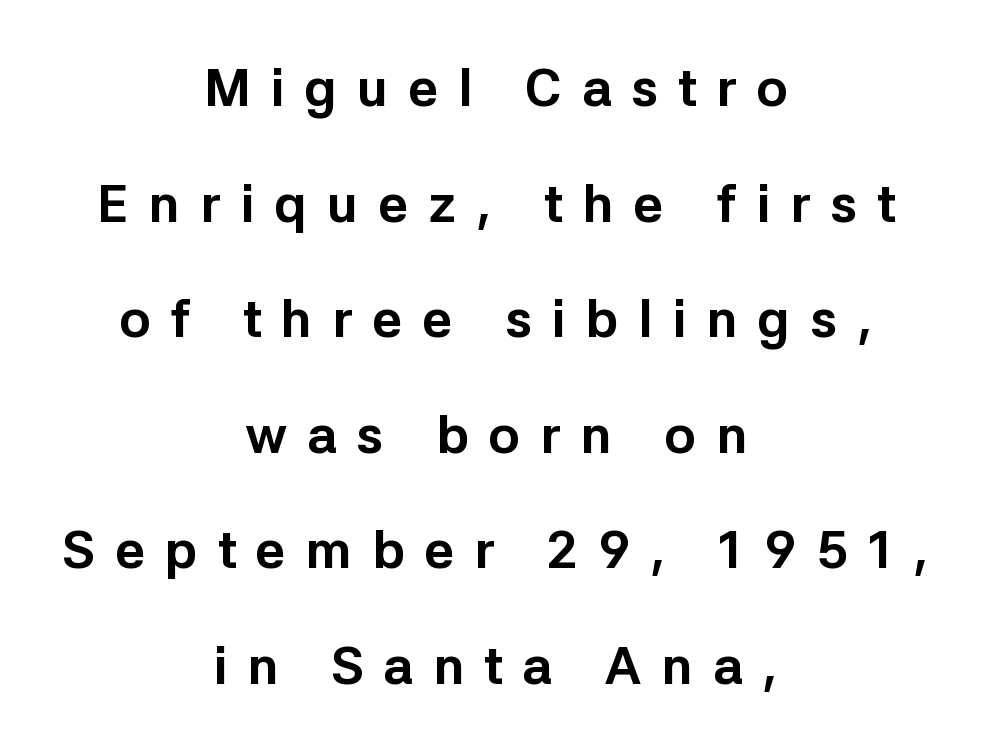
Q: Is the text bold? A: Yes.
Q: Is the text italic (slanted)? A: No, it is upright.
Q: Is the typeface a serif or a sans-serif typeface? A: Sans-serif.
Q: Is the text underlined? A: No.
Q: How is the paragraph aligned? A: Centered.
Q: Is the spacing between letters normal or unusually wide? A: Unusually wide.
Q: Is the spacing between lines tight, normal or loose? A: Loose.
Q: Width (condensed, normal, or wide)? A: Normal.
Q: Stroke contrast? A: Low.
Q: x-height? A: Medium.
Q: Monospaced? A: No.
